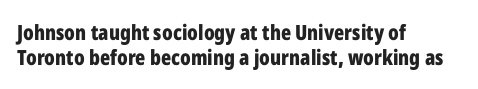
Q: Is the text bold? A: Yes.
Q: Is the text italic (slanted)? A: No, it is upright.
Q: Is the text underlined? A: No.
Q: How is the paragraph aligned? A: Left-aligned.
Q: Is the spacing between letters normal or unusually wide? A: Normal.
